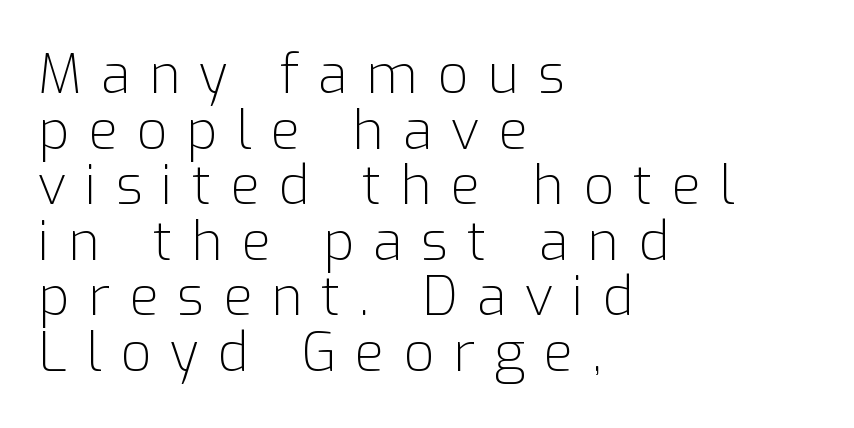
{"serif": "no", "italic": "no", "bold": "no", "weight": "light", "width": "normal", "stroke_contrast": "low", "x_height": "medium", "monospaced": "no", "underline": "no", "align": "left", "line_spacing": "tight", "line_spacing_ratio": 1.03, "letter_spacing": "wide", "letter_spacing_em": 0.35, "glyph_px": 54}
